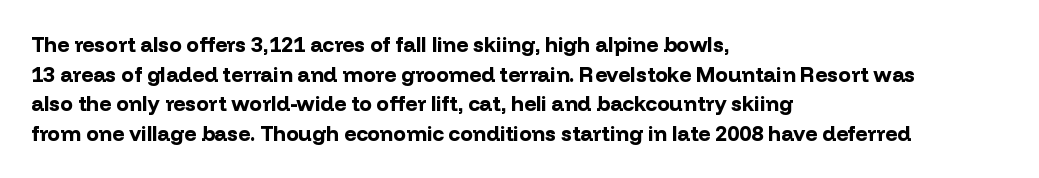
Q: Is the text bold? A: Yes.
Q: Is the text italic (slanted)? A: No, it is upright.
Q: Is the text underlined? A: No.
Q: How is the paragraph aligned? A: Left-aligned.
Q: Is the spacing between letters normal or unusually wide? A: Normal.
Q: Is the spacing between lines tight, normal or loose? A: Normal.
